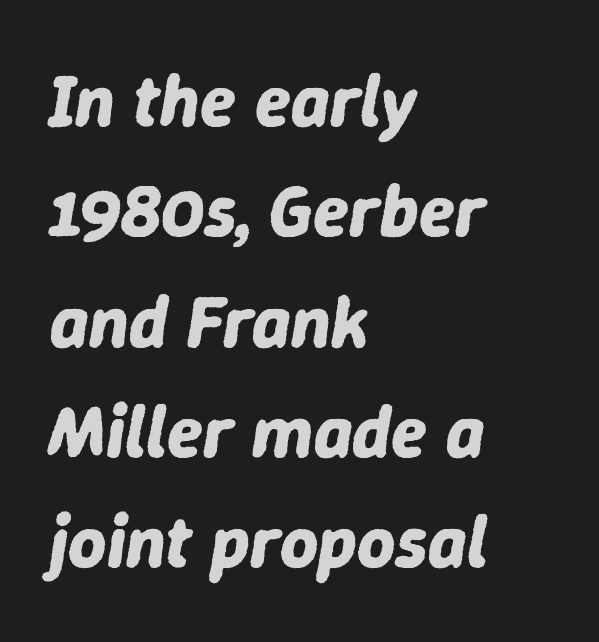
The image shows 74 px bold type, italic (leaning right); set left-aligned, normal line spacing (1.49x), normal letter spacing, not underlined; low stroke contrast and a medium x-height.
